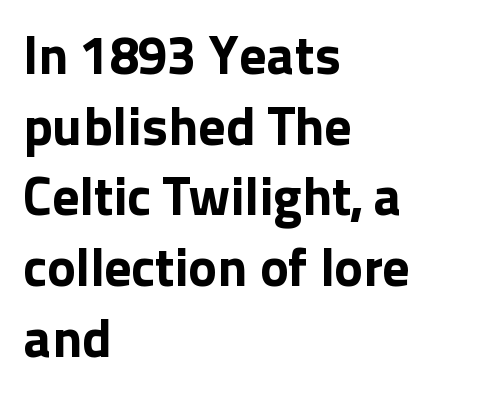
Q: Is the text bold? A: Yes.
Q: Is the text italic (slanted)? A: No, it is upright.
Q: Is the typeface a serif or a sans-serif typeface? A: Sans-serif.
Q: Is the text underlined? A: No.
Q: How is the paragraph aligned? A: Left-aligned.
Q: Is the spacing between letters normal or unusually wide? A: Normal.
Q: Is the spacing between lines tight, normal or loose? A: Normal.
Q: Width (condensed, normal, or wide)? A: Normal.
Q: x-height? A: Medium.
Q: Monospaced? A: No.
